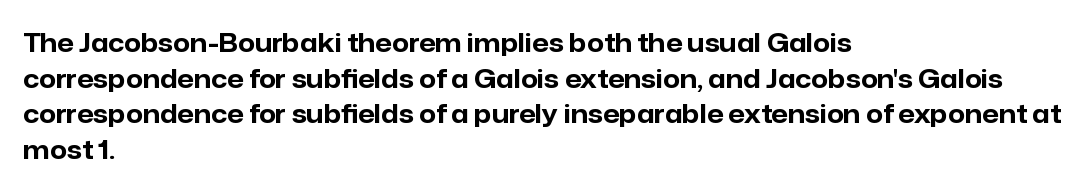
The image shows 26 px bold type, upright; set left-aligned, normal line spacing (1.37x), normal letter spacing, not underlined.
